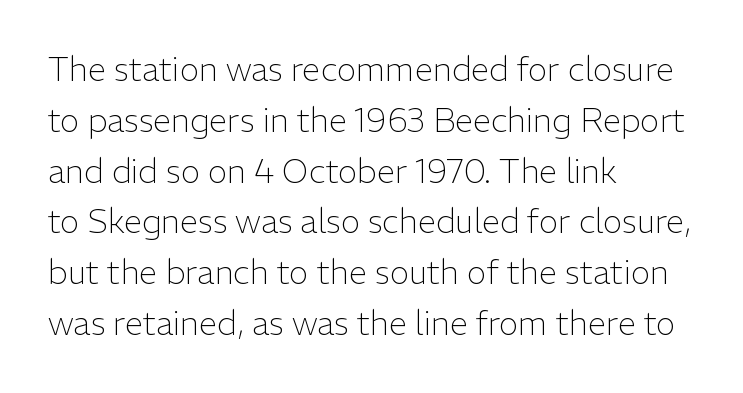
Q: Is the text bold? A: No.
Q: Is the text italic (slanted)? A: No, it is upright.
Q: Is the typeface a serif or a sans-serif typeface? A: Sans-serif.
Q: Is the text underlined? A: No.
Q: How is the paragraph aligned? A: Left-aligned.
Q: Is the spacing between letters normal or unusually wide? A: Normal.
Q: Is the spacing between lines tight, normal or loose? A: Normal.
Q: Width (condensed, normal, or wide)? A: Normal.
Q: Stroke contrast? A: Low.
Q: x-height? A: Medium.
Q: Monospaced? A: No.
